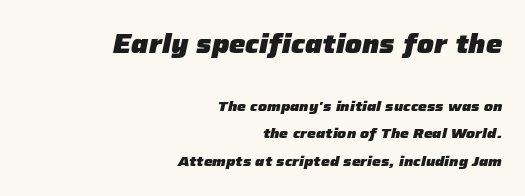
The image shows 26 px bold type, italic (leaning right); set right-aligned, loose line spacing (1.96x), normal letter spacing, not underlined; the first (top) block is 1.86x larger.
